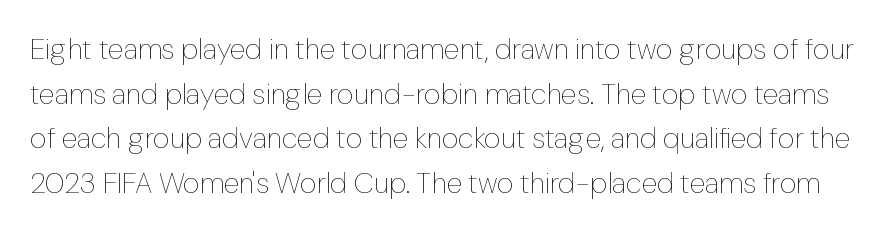
Q: Is the text bold? A: No.
Q: Is the text italic (slanted)? A: No, it is upright.
Q: Is the text underlined? A: No.
Q: Is the spacing between letters normal or unusually wide? A: Normal.
Q: Is the spacing between lines tight, normal or loose? A: Normal.
Q: Width (condensed, normal, or wide)? A: Normal.
Q: Stroke contrast? A: Low.
Q: x-height? A: Medium.
Q: Monospaced? A: No.
